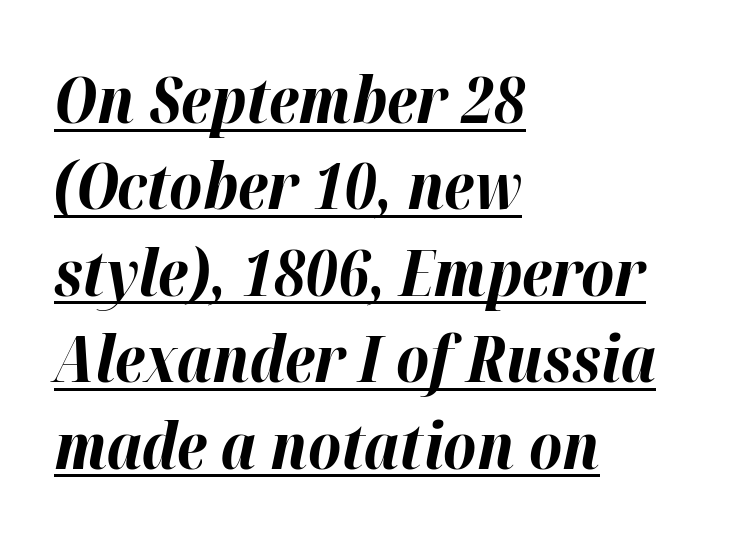
The image shows 64 px bold type, italic (leaning right); set left-aligned, normal line spacing (1.35x), normal letter spacing, underlined; high stroke contrast and a medium x-height.
